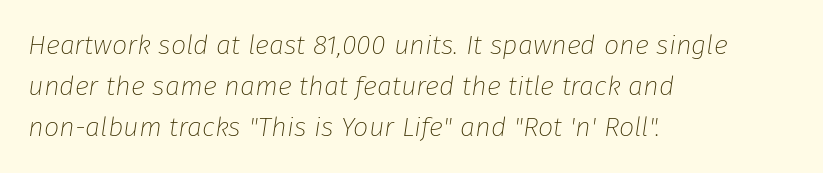
Q: Is the text bold? A: No.
Q: Is the text italic (slanted)? A: Yes, it leans right by about 8 degrees.
Q: Is the text underlined? A: No.
Q: How is the paragraph aligned? A: Left-aligned.
Q: Is the spacing between letters normal or unusually wide? A: Normal.
Q: Is the spacing between lines tight, normal or loose? A: Normal.
